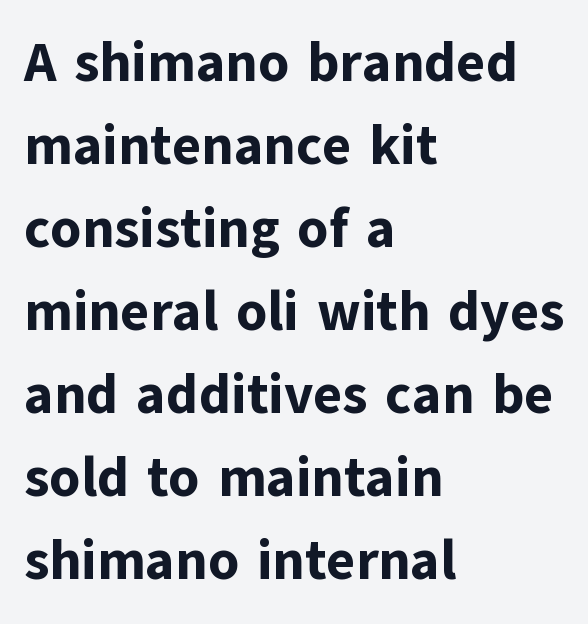
Q: Is the text bold? A: Yes.
Q: Is the text italic (slanted)? A: No, it is upright.
Q: Is the typeface a serif or a sans-serif typeface? A: Sans-serif.
Q: Is the text underlined? A: No.
Q: How is the paragraph aligned? A: Left-aligned.
Q: Is the spacing between letters normal or unusually wide? A: Normal.
Q: Is the spacing between lines tight, normal or loose? A: Normal.
Q: Width (condensed, normal, or wide)? A: Normal.
Q: Stroke contrast? A: Low.
Q: x-height? A: Medium.
Q: Monospaced? A: No.
